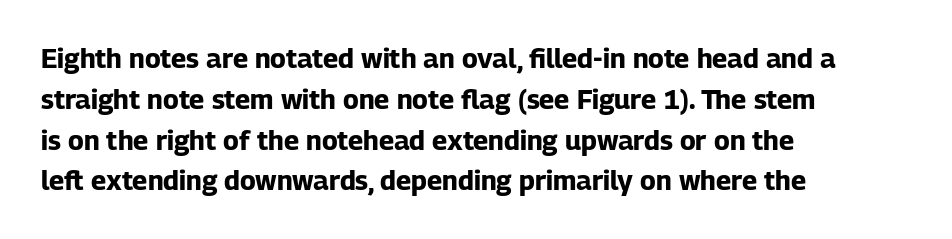
This is the regular roman posture of the typeface. Regarding leading, the lines here are spaced in the standard way. Heft: maximum for text — a bold. The specimen omits any rule beneath the text block's lines.
